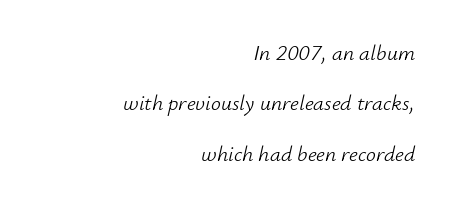
Letter spacing: default. Letters rest on an invisible, unmarked baseline. Looking at the ascenders, they clearly lean. The typeface has the unassuming heft of standard copy or less. The rendering uses a large line-height, opening up the rows. This rendering uses right alignment, leaving the left contour irregular.
